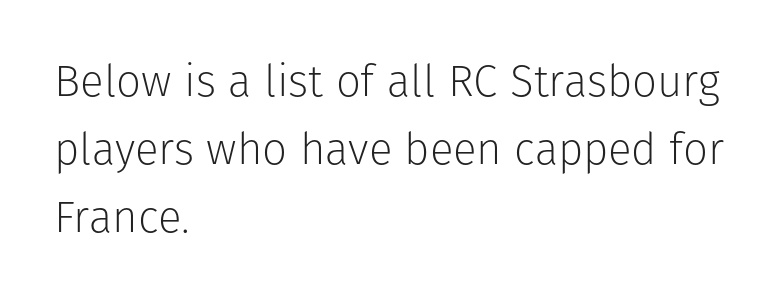
{"serif": "no", "italic": "no", "bold": "no", "weight": "light", "width": "normal", "stroke_contrast": "low", "x_height": "medium", "monospaced": "no", "underline": "no", "align": "left", "line_spacing": "normal", "line_spacing_ratio": 1.55, "letter_spacing": "normal", "letter_spacing_em": 0.0, "glyph_px": 44}
